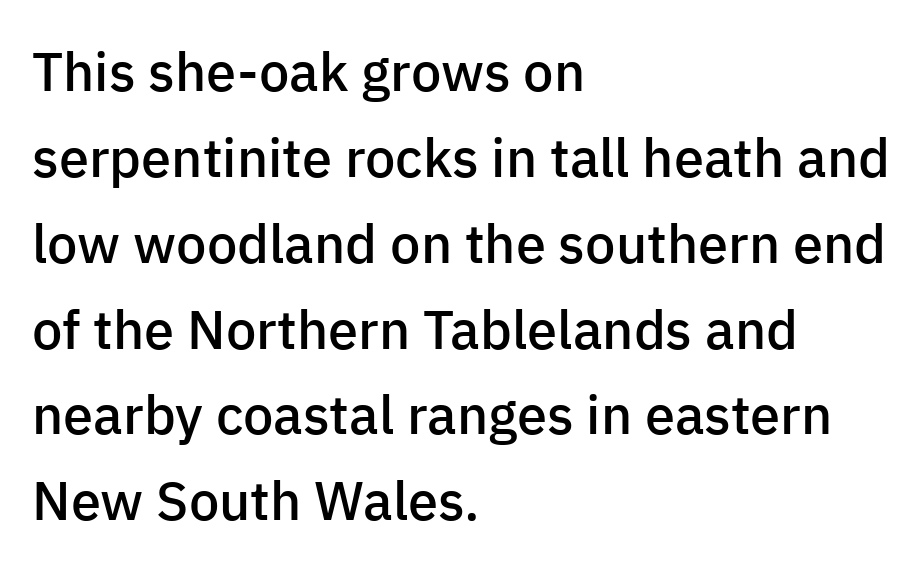
The image shows 54 px semibold sans-serif type, upright; set left-aligned, normal line spacing (1.59x), normal letter spacing, not underlined; low stroke contrast and a medium x-height.
